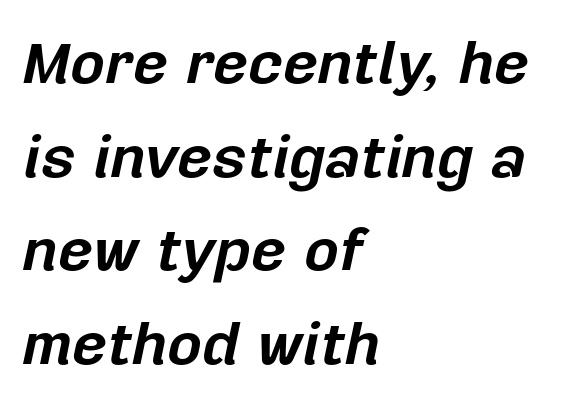
Q: Is the text bold? A: Yes.
Q: Is the text italic (slanted)? A: Yes, it leans right by about 12 degrees.
Q: Is the text underlined? A: No.
Q: How is the paragraph aligned? A: Left-aligned.
Q: Is the spacing between letters normal or unusually wide? A: Normal.
Q: Is the spacing between lines tight, normal or loose? A: Normal.
Q: Width (condensed, normal, or wide)? A: Normal.
Q: Stroke contrast? A: Low.
Q: x-height? A: Medium.
Q: Monospaced? A: No.
